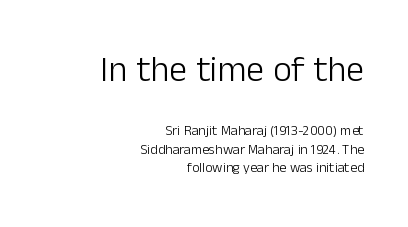
Regarding leading, the lines here are spaced in the standard way. The letters sit at their default tracking, neither squeezed nor spread. Is the stroke heavy? The answer is a plain regular-or-lighter. The space directly below the letters is spotless.
